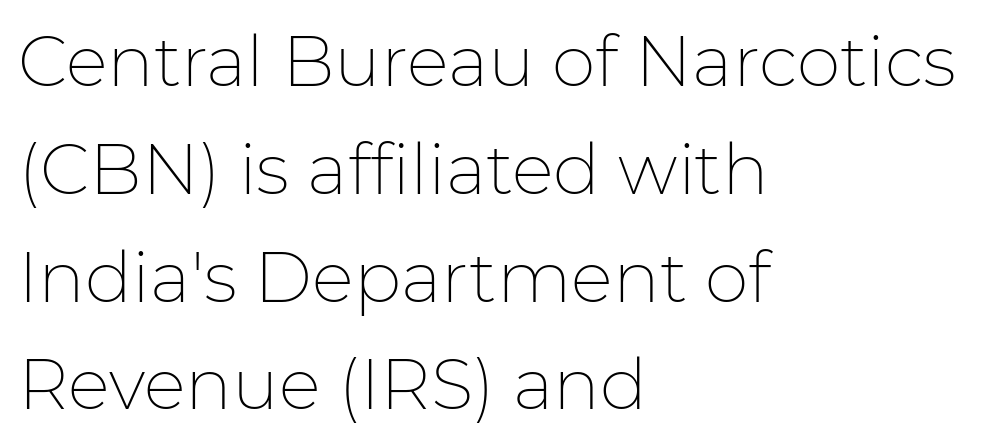
Upright lettering throughout. Serifs: no, the terminals of the letterforms are clean. A typesetter would call this proportional, since set widths differ per character. Letter spacing: default. The paragraph has a hard left edge and a soft right edge.
